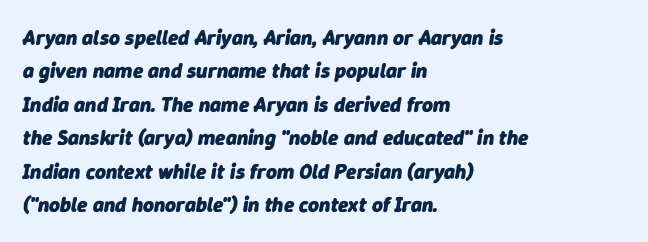
The image shows 21 px bold type, italic (leaning right); set left-aligned, normal line spacing (1.59x), normal letter spacing, not underlined.
